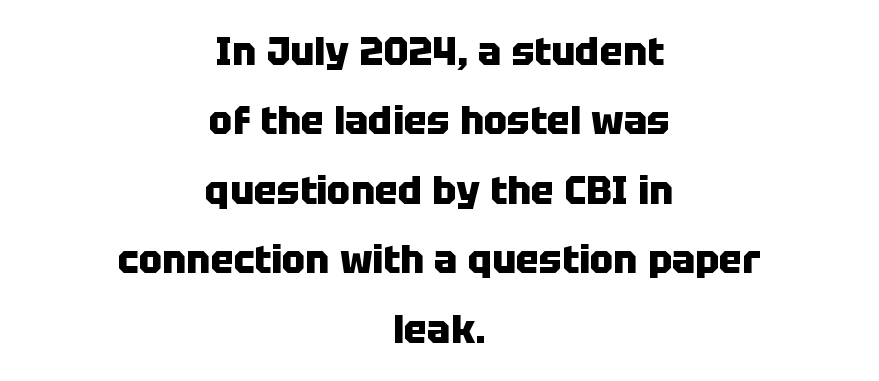
Q: Is the text bold? A: Yes.
Q: Is the text italic (slanted)? A: No, it is upright.
Q: Is the typeface a serif or a sans-serif typeface? A: Sans-serif.
Q: Is the text underlined? A: No.
Q: How is the paragraph aligned? A: Centered.
Q: Is the spacing between letters normal or unusually wide? A: Normal.
Q: Width (condensed, normal, or wide)? A: Normal.
Q: Stroke contrast? A: Low.
Q: x-height? A: Large.
Q: Monospaced? A: No.
